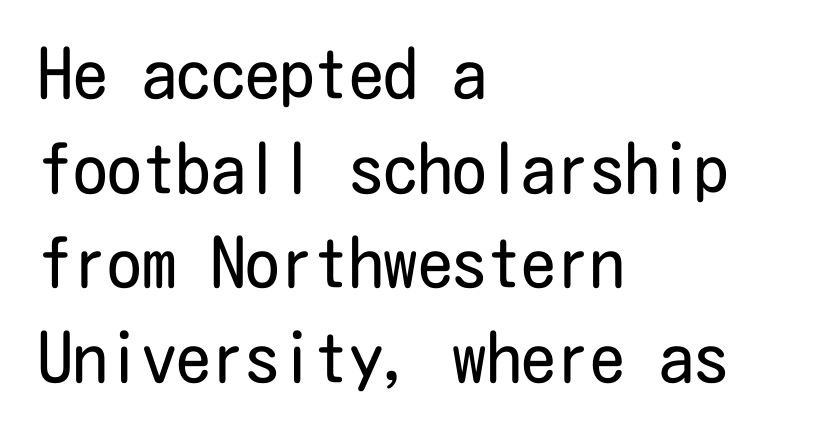
The image shows 69 px regular-weight, condensed sans-serif type, upright; set left-aligned, normal line spacing (1.37x), normal letter spacing, not underlined; low stroke contrast and a medium x-height.
